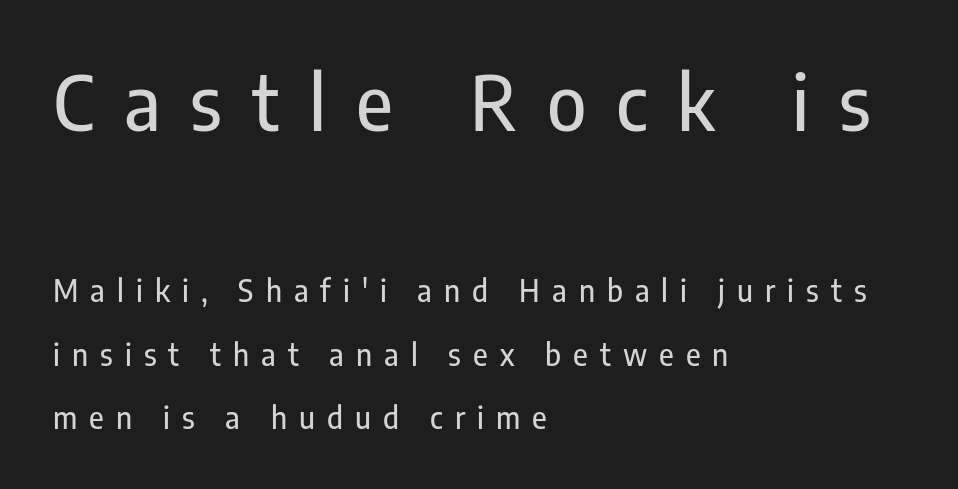
In terms of posture, this sample is upright. Has an underline been added? It has not. Note the varied advance widths — an 'i' is clearly narrower than an 'm'. Inter-character spacing is expanded well beyond the font's built-in metrics.
